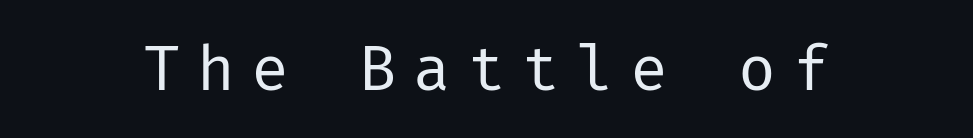
Every character sits straight up, as roman type does. This is sans-serif lettering, the kind often seen on screens and signage. Stroke thickness stays within the range of a standard reading face or lighter. The strip under each line holds only bare page.
